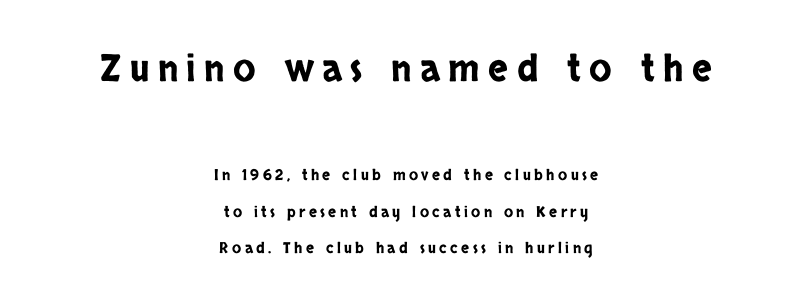
{"serif": "no", "italic": "no", "width": "condensed", "stroke_contrast": "low", "x_height": "large", "monospaced": "no", "underline": "no", "align": "center", "line_spacing": "loose", "line_spacing_ratio": 2.46, "letter_spacing": "wide", "letter_spacing_em": 0.23, "larger_block": "first", "size_ratio": 2.47, "glyph_px": 37}
